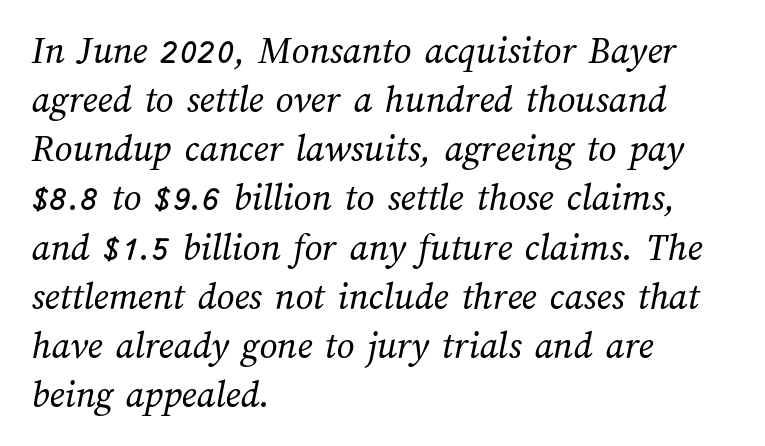
{"bold": "no", "weight": "regular", "width": "normal", "stroke_contrast": "medium", "x_height": "medium", "monospaced": "no", "underline": "no", "align": "left", "line_spacing": "normal", "line_spacing_ratio": 1.26, "letter_spacing": "normal", "letter_spacing_em": 0.0, "glyph_px": 39}
